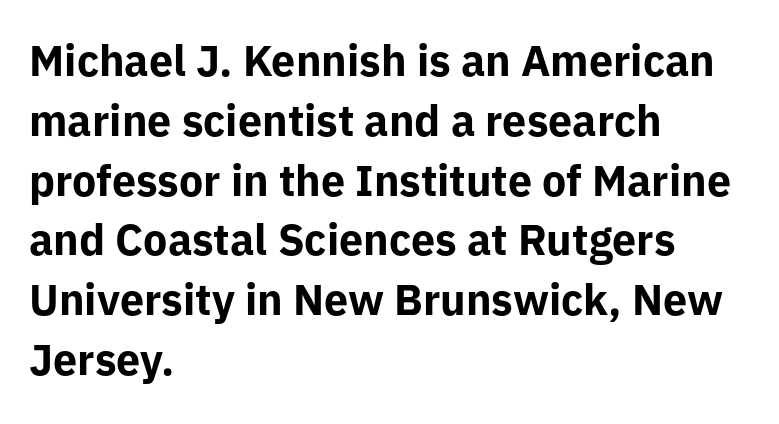
{"serif": "no", "italic": "no", "bold": "yes", "weight": "bold", "width": "normal", "stroke_contrast": "low", "x_height": "medium", "monospaced": "no", "underline": "no", "align": "left", "line_spacing": "normal", "line_spacing_ratio": 1.39, "letter_spacing": "normal", "letter_spacing_em": 0.0, "glyph_px": 43}
